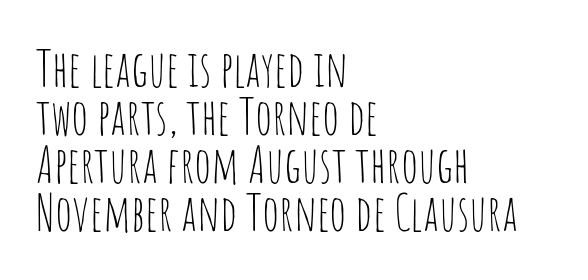
{"serif": "no", "italic": "no", "bold": "no", "weight": "thin", "width": "condensed", "stroke_contrast": "low", "x_height": "large", "monospaced": "no", "underline": "no", "align": "left", "line_spacing": "tight", "line_spacing_ratio": 0.96, "letter_spacing": "normal", "letter_spacing_em": 0.0, "glyph_px": 50}
